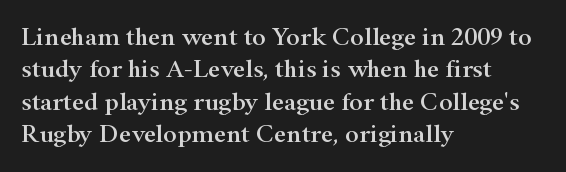
The image shows 26 px text type, upright; set left-aligned, normal line spacing (1.25x), normal letter spacing, not underlined.
